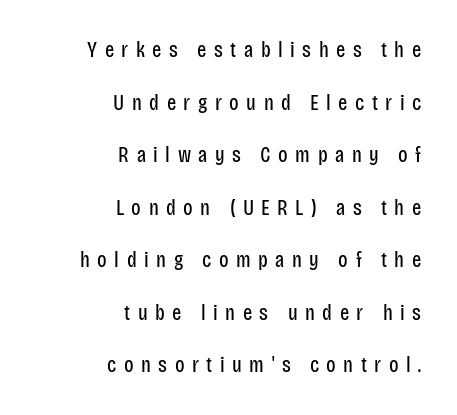
{"italic": "no", "bold": "no", "underline": "no", "align": "right", "line_spacing": "loose", "line_spacing_ratio": 2.39, "letter_spacing": "wide", "letter_spacing_em": 0.34, "glyph_px": 22}
